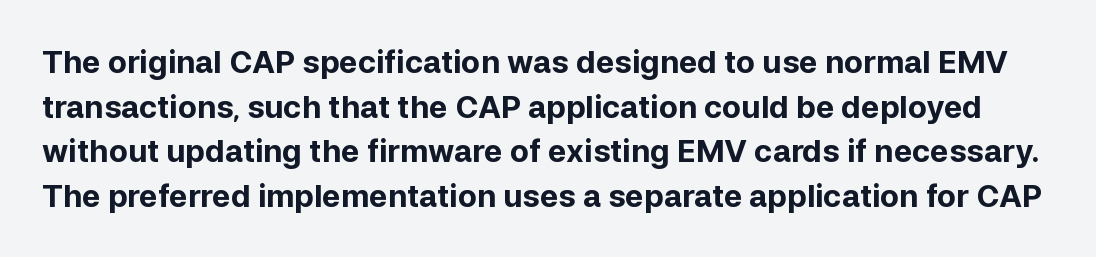
Q: Is the text bold? A: Yes.
Q: Is the text italic (slanted)? A: No, it is upright.
Q: Is the typeface a serif or a sans-serif typeface? A: Sans-serif.
Q: Is the text underlined? A: No.
Q: Is the spacing between letters normal or unusually wide? A: Normal.
Q: Is the spacing between lines tight, normal or loose? A: Normal.
Q: Width (condensed, normal, or wide)? A: Normal.
Q: Stroke contrast? A: Low.
Q: x-height? A: Medium.
Q: Monospaced? A: No.
